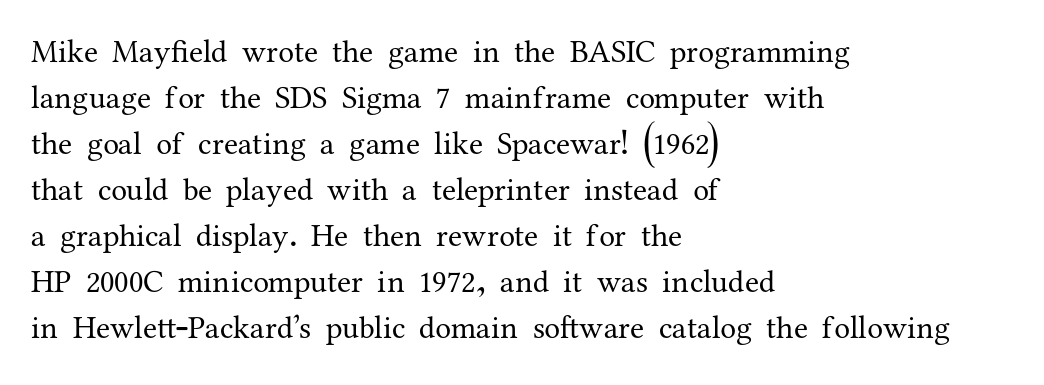
Q: Is the text bold? A: No.
Q: Is the text italic (slanted)? A: No, it is upright.
Q: Is the typeface a serif or a sans-serif typeface? A: Serif.
Q: Is the text underlined? A: No.
Q: How is the paragraph aligned? A: Left-aligned.
Q: Is the spacing between letters normal or unusually wide? A: Normal.
Q: Is the spacing between lines tight, normal or loose? A: Normal.
Q: Width (condensed, normal, or wide)? A: Normal.
Q: Stroke contrast? A: Medium.
Q: x-height? A: Medium.
Q: Monospaced? A: No.
